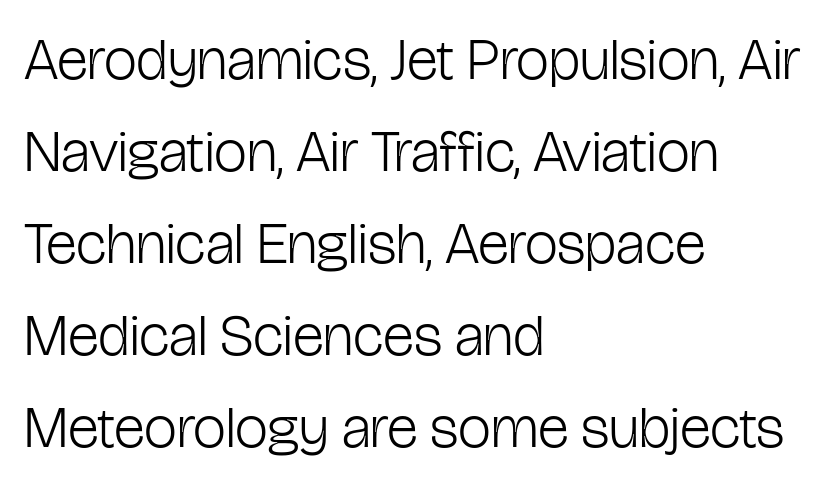
Does the type have serifs? No, each stem ends abruptly. The face looks like a standard text weight, possibly lighter. Interline gaps are of average width in this sample. Line starts are locked; line ends wander. Think of a printed novel: that variable character pitch is what you see here.
